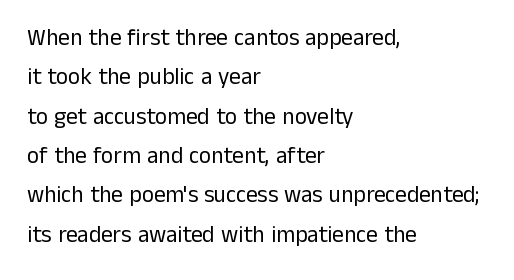
No word sits above an underline. Reading down the block, your eye returns to a fixed left position each line. A typesetter would mark this as roman, not italic. Short note: letters normally spaced. Each stroke keeps to a modest, everyday thickness or less.
